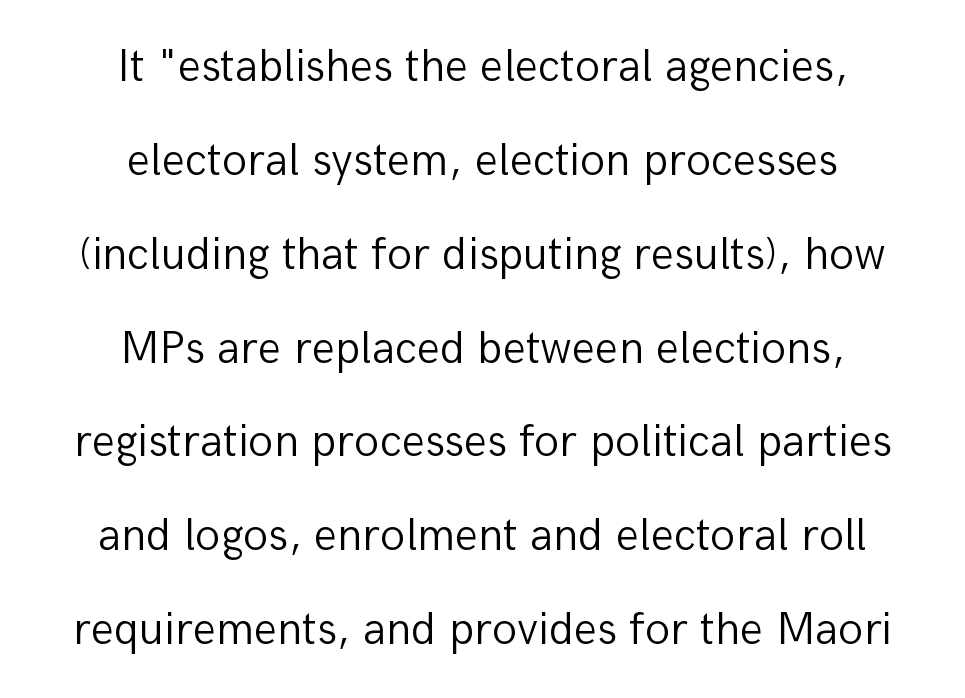
{"serif": "no", "italic": "no", "bold": "no", "weight": "light", "width": "normal", "stroke_contrast": "low", "x_height": "medium", "monospaced": "no", "underline": "no", "align": "center", "line_spacing": "loose", "line_spacing_ratio": 2.04, "letter_spacing": "normal", "letter_spacing_em": 0.0, "glyph_px": 46}
